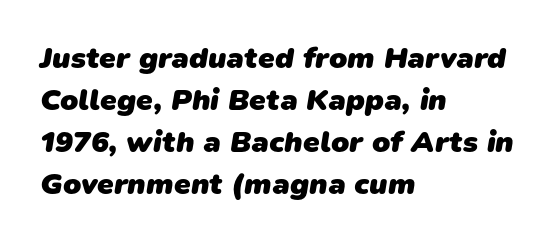
{"serif": "no", "bold": "yes", "weight": "heavy", "width": "normal", "stroke_contrast": "low", "x_height": "medium", "monospaced": "no", "underline": "no", "align": "left", "line_spacing": "normal", "line_spacing_ratio": 1.4, "letter_spacing": "normal", "letter_spacing_em": 0.0, "glyph_px": 30}
